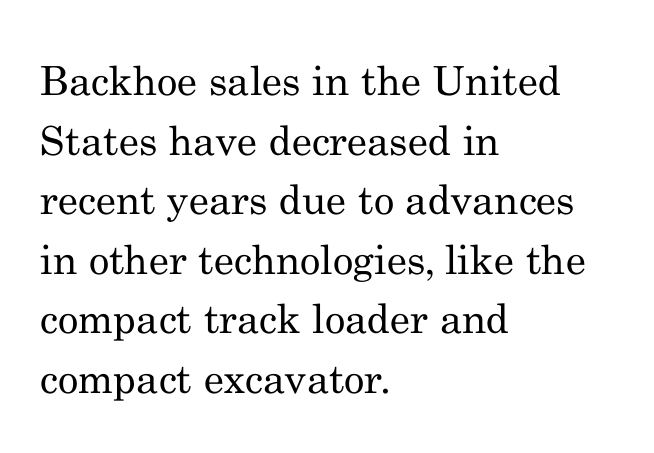
Lines of text with bare space underneath. Nobody touched the tracking dial on this one. Does the lettering tilt? It doesn't — this is upright. Regular leading.
